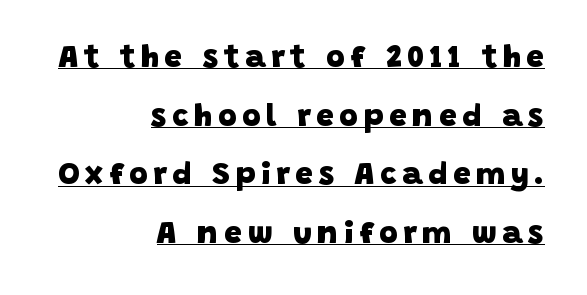
{"serif": "no", "bold": "yes", "weight": "heavy", "width": "normal", "stroke_contrast": "low", "x_height": "large", "monospaced": "no", "underline": "yes", "align": "right", "line_spacing_ratio": 1.83, "glyph_px": 32}
